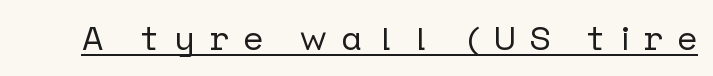
This is sans-serif lettering, the kind often seen on screens and signage. The words here are underlined. Tracking here is generous; glyphs stand well apart from one another. Characters remain perfectly vertical along every line.
